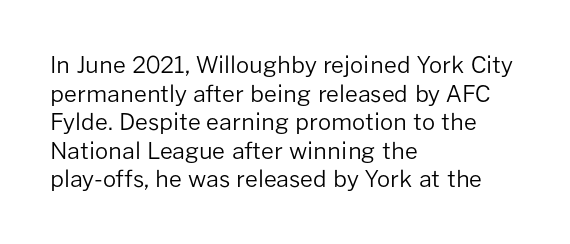
Beneath every word, the page is bare. On a weight scale, this lands at 450 or below. Look at the tracking — it's just the regular setting, nothing added. The typesetter chose a ragged-right arrangement here. Upright lettering throughout.
